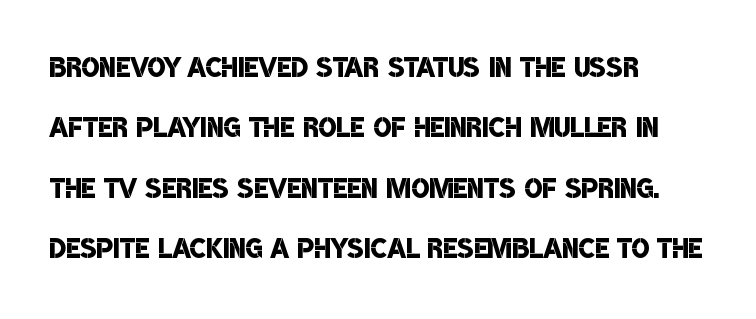
The image shows 38 px semibold, condensed sans-serif type; set left-aligned, normal line spacing (1.59x), normal letter spacing, not underlined; low stroke contrast and a large x-height.
